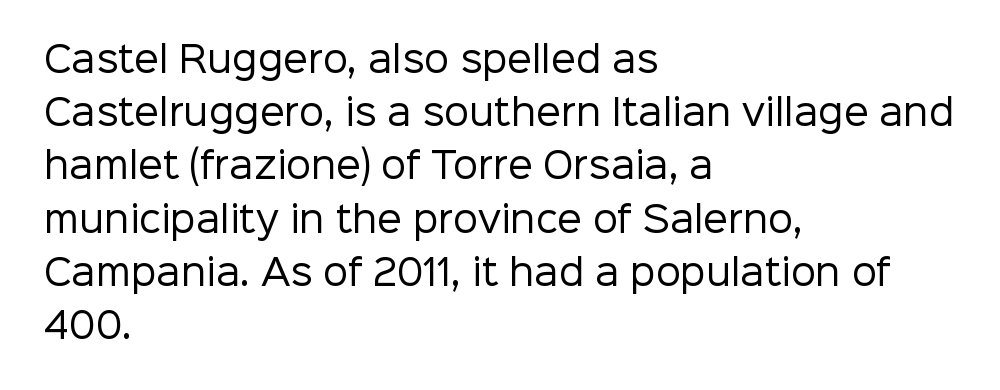
Q: Is the text bold? A: No.
Q: Is the text italic (slanted)? A: No, it is upright.
Q: Is the typeface a serif or a sans-serif typeface? A: Sans-serif.
Q: Is the text underlined? A: No.
Q: How is the paragraph aligned? A: Left-aligned.
Q: Is the spacing between letters normal or unusually wide? A: Normal.
Q: Is the spacing between lines tight, normal or loose? A: Normal.
Q: Width (condensed, normal, or wide)? A: Normal.
Q: Stroke contrast? A: Low.
Q: x-height? A: Medium.
Q: Monospaced? A: No.
